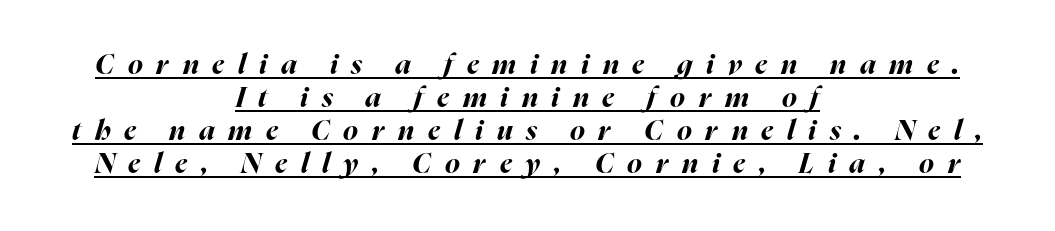
The horizontal fit of the characters is loose and conspicuously gappy. Each letter keeps its own natural width here, so spacing adapts to shape. This sample uses an oblique cut, with every glyph tilted off the vertical. The sample has been set heavy, in full bold. One-word summary of the alignment: center. A typographer would call this underscored text.
